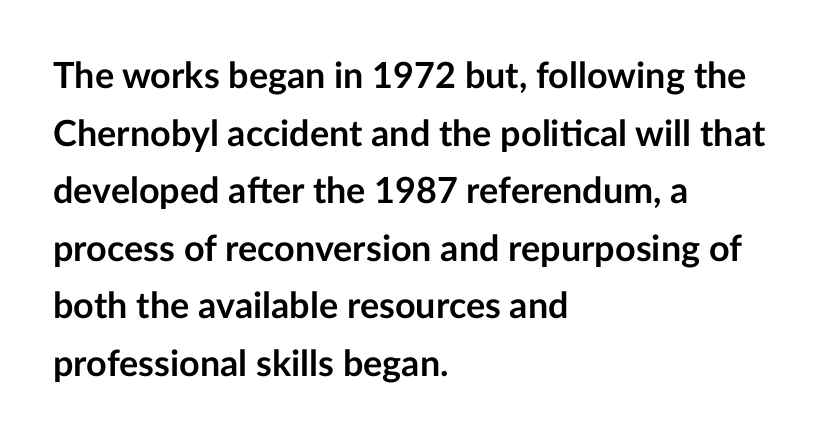
These lines stack with their left ends in a neat column. In terms of leading, this rendering sits right in the middle. Classification — sans serif. Strong, thick strokes mark this as bold type.
